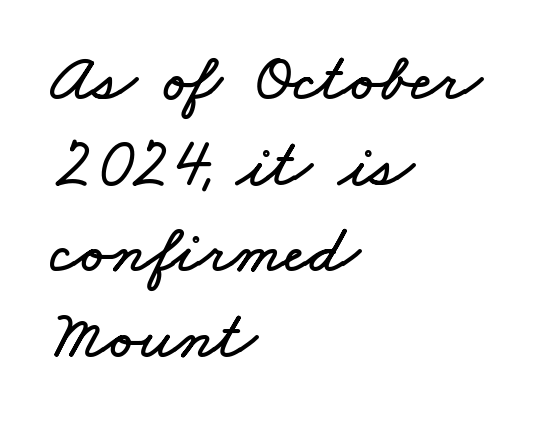
Q: Is the text underlined? A: No.
Q: How is the paragraph aligned? A: Left-aligned.
Q: Is the spacing between letters normal or unusually wide? A: Normal.
Q: Width (condensed, normal, or wide)? A: Wide.
Q: Stroke contrast? A: Low.
Q: x-height? A: Small.
Q: Monospaced? A: No.
